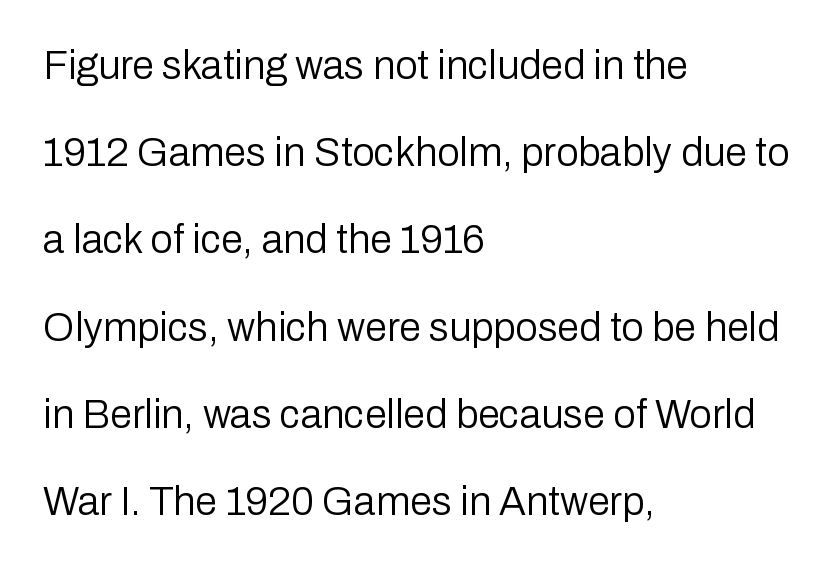
{"serif": "no", "italic": "no", "bold": "no", "weight": "regular", "width": "normal", "stroke_contrast": "low", "x_height": "medium", "monospaced": "no", "underline": "no", "align": "left", "line_spacing": "loose", "line_spacing_ratio": 2.18, "letter_spacing": "normal", "letter_spacing_em": 0.0, "glyph_px": 40}
